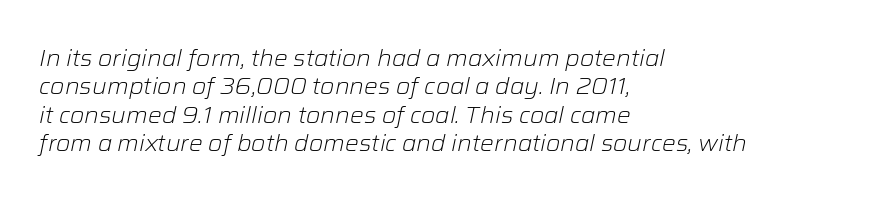
The image shows 23 px text type, italic (leaning right); set left-aligned, line spacing 1.23x, normal letter spacing, not underlined.
